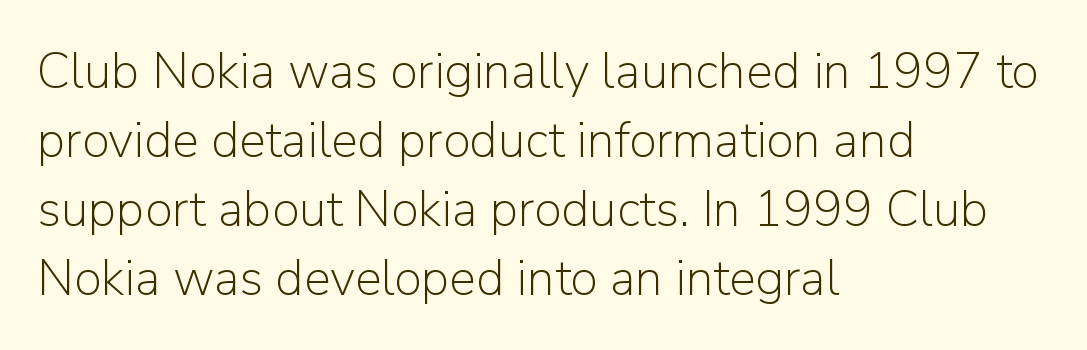
Q: Is the text bold? A: No.
Q: Is the text italic (slanted)? A: No, it is upright.
Q: Is the typeface a serif or a sans-serif typeface? A: Sans-serif.
Q: Is the text underlined? A: No.
Q: How is the paragraph aligned? A: Left-aligned.
Q: Is the spacing between letters normal or unusually wide? A: Normal.
Q: Is the spacing between lines tight, normal or loose? A: Normal.
Q: Width (condensed, normal, or wide)? A: Normal.
Q: Stroke contrast? A: Low.
Q: x-height? A: Medium.
Q: Monospaced? A: No.
